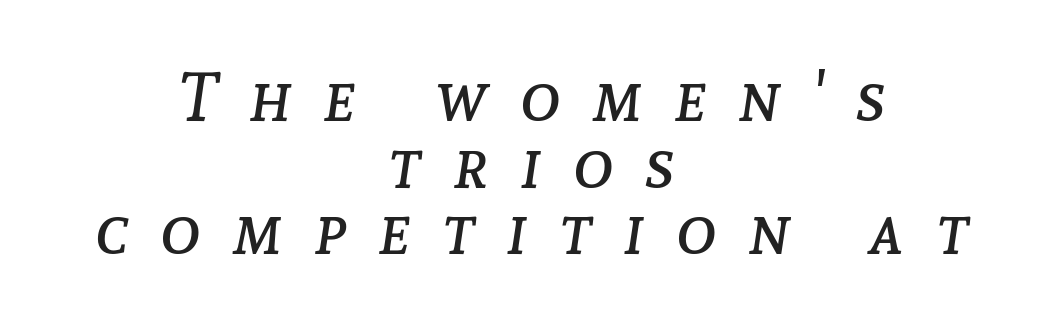
{"italic": "yes", "lean": "right", "slant_degrees": 8, "bold": "no", "weight": "regular", "width": "normal", "stroke_contrast": "low", "x_height": "medium", "monospaced": "no", "underline": "no", "align": "center", "line_spacing": "tight", "line_spacing_ratio": 0.98, "letter_spacing": "wide", "letter_spacing_em": 0.47, "glyph_px": 68}
